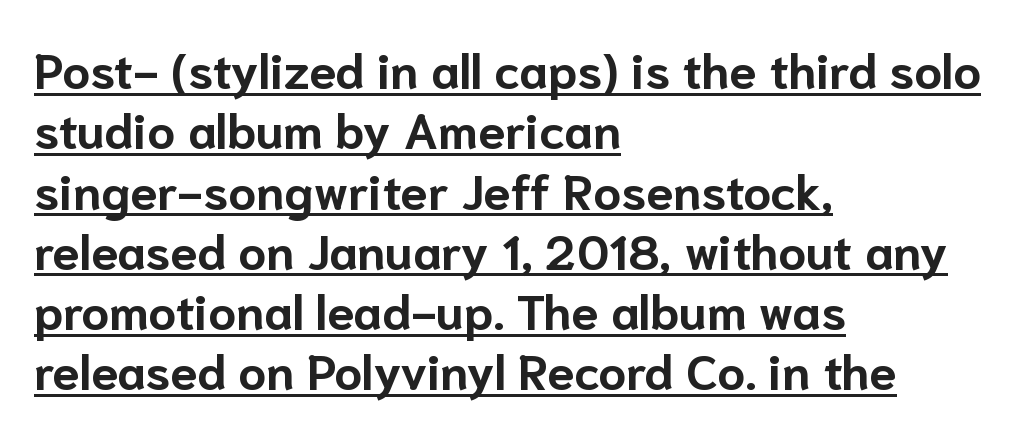
The image shows 49 px bold sans-serif type, upright; set left-aligned, line spacing 1.23x, normal letter spacing, underlined; low stroke contrast and a medium x-height.
